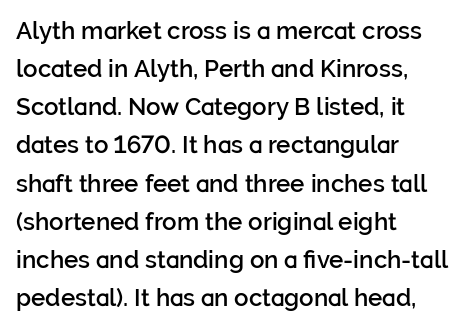
{"italic": "no", "bold": "semi", "underline": "no", "align": "left", "line_spacing": "normal", "line_spacing_ratio": 1.59, "letter_spacing": "normal", "letter_spacing_em": 0.0, "glyph_px": 24}
